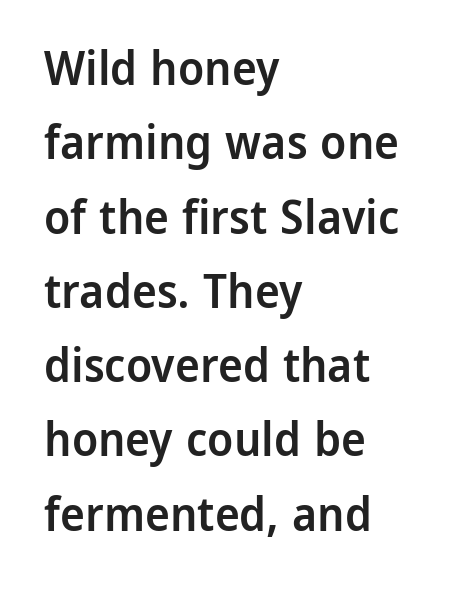
Q: Is the text bold? A: Semi-bold.
Q: Is the text italic (slanted)? A: No, it is upright.
Q: Is the typeface a serif or a sans-serif typeface? A: Sans-serif.
Q: Is the text underlined? A: No.
Q: How is the paragraph aligned? A: Left-aligned.
Q: Is the spacing between letters normal or unusually wide? A: Normal.
Q: Is the spacing between lines tight, normal or loose? A: Normal.
Q: Width (condensed, normal, or wide)? A: Normal.
Q: Stroke contrast? A: Low.
Q: x-height? A: Medium.
Q: Monospaced? A: No.
